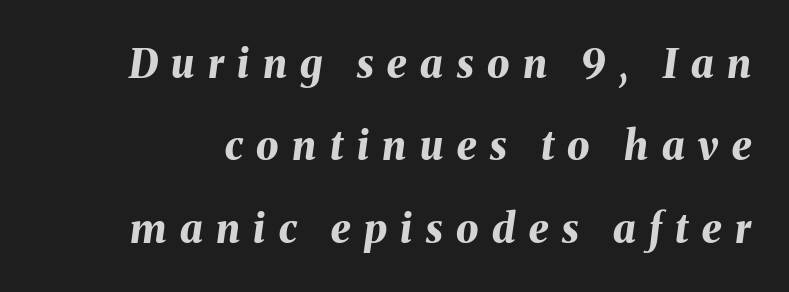
The typesetting leans heavy: a genuine bold. These lines have a slow, spaced-out rhythm from letter to letter. Observe the lean: these are italic letterforms. Honestly, there is no underline to notice here at all. Vertically, the passage feels expansive, rows floating well apart.
